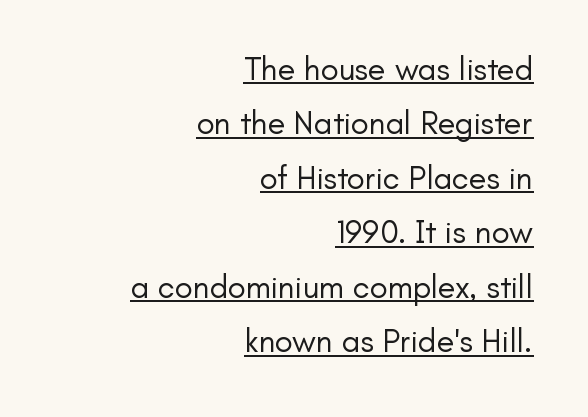
{"serif": "no", "italic": "no", "bold": "no", "weight": "regular", "width": "normal", "stroke_contrast": "low", "x_height": "small", "monospaced": "no", "underline": "yes", "align": "right", "line_spacing": "normal", "line_spacing_ratio": 1.65, "letter_spacing": "normal", "letter_spacing_em": 0.0, "glyph_px": 33}
